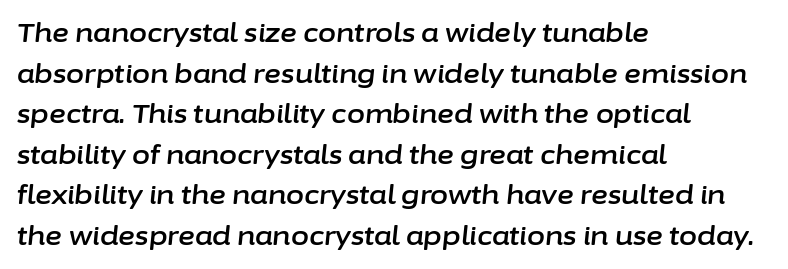
The block of text has a typical density, with ordinary space between rows. Glyph-to-glyph distance matches everyday printed text. Reading down the block, your eye returns to a fixed left position each line. The specimen reads as italic at a glance. The baseline area is clear.
